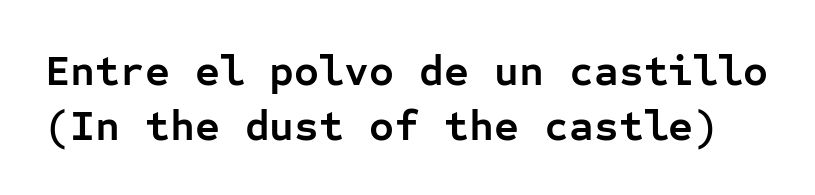
The image shows 43 px semibold sans-serif type, upright, monospaced; set normal line spacing (1.27x), normal letter spacing, not underlined; low stroke contrast and a medium x-height.
